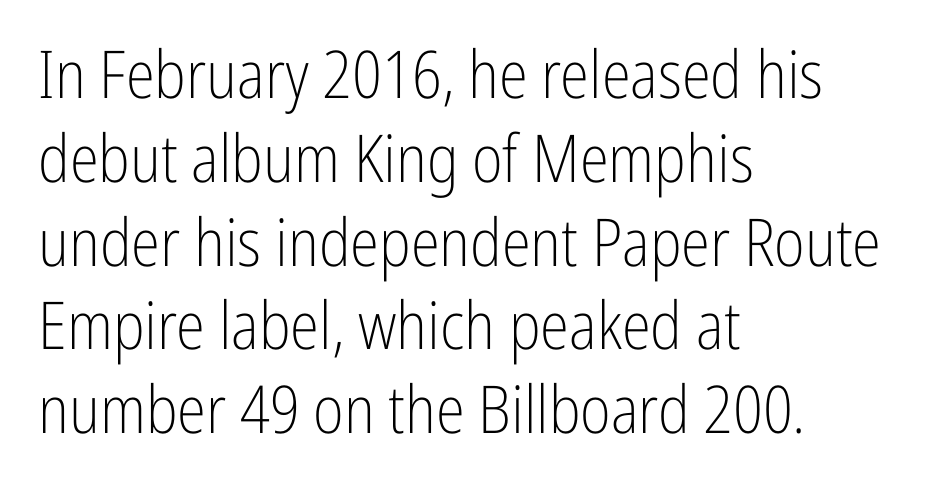
The face used here is proportionally spaced, like ordinary book or web type. Observe the absence of serifs on each vertical stroke in this sample. Underlining? Definitely not there. Standard letterfit; no display-style spreading of the glyphs. Italic: no, the glyphs are upright roman. Weight: regular or lighter.
